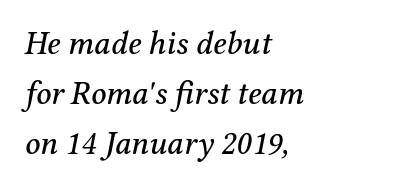
The image shows 33 px serif type, italic (leaning right); set left-aligned, normal line spacing (1.52x), normal letter spacing, not underlined; medium stroke contrast and a medium x-height.
